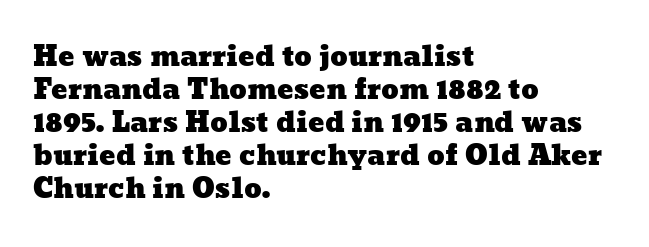
Descenders are the only things crossing below the line. Reading down the block, your eye returns to a fixed left position each line. Compared with typical body copy, the letter spacing here is the same.
